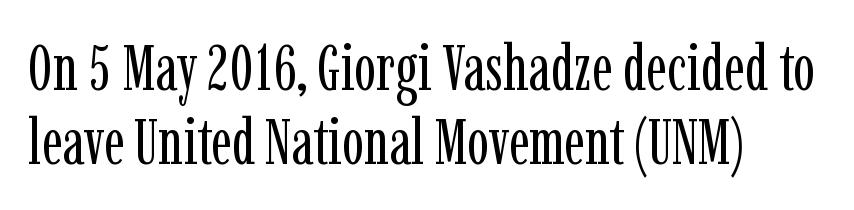
Caption: standard tracking, unaltered. When letters stand straight like this, we call the style roman or upright. If you measured baseline to baseline, you'd find a short distance. Layout note: lines flush left. The area under the type is left untouched. Character widths vary here, with narrow letters taking less room than wide ones.
